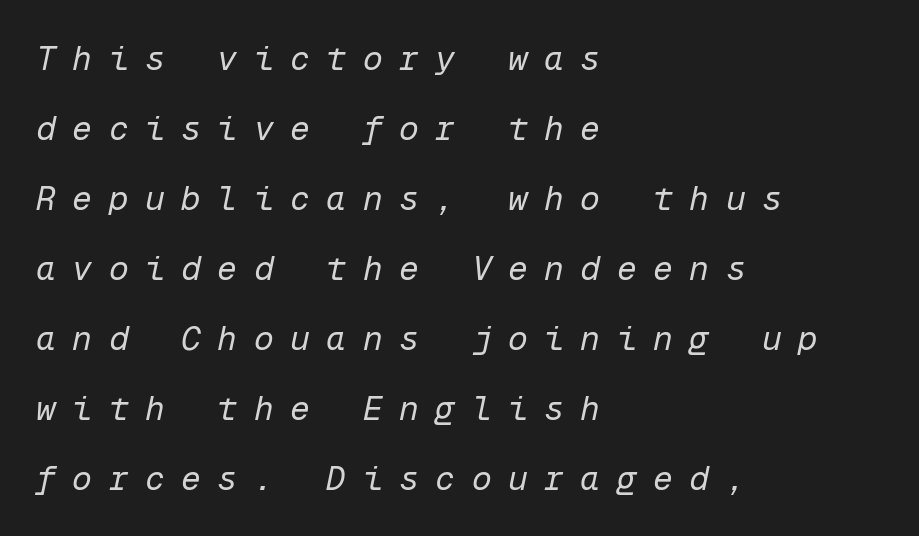
The face used here is monospaced, like something from a code editor. Line starts are locked; line ends wander. Substantial extra tracking has been applied to these lines. Each new line begins a long way beneath the previous one.
